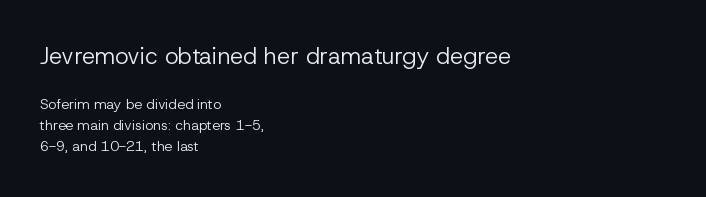
The image shows 23 px text type, upright; set left-aligned, normal line spacing (1.53x), normal letter spacing, not underlined; the first (top) block is 1.64x larger.
